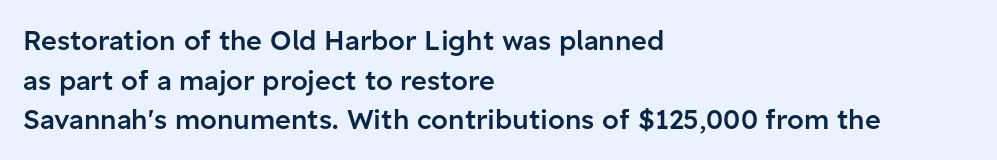
{"italic": "no", "bold": "semi", "underline": "no", "align": "left", "line_spacing": "normal", "line_spacing_ratio": 1.47, "letter_spacing": "normal", "letter_spacing_em": 0.0, "glyph_px": 27}
